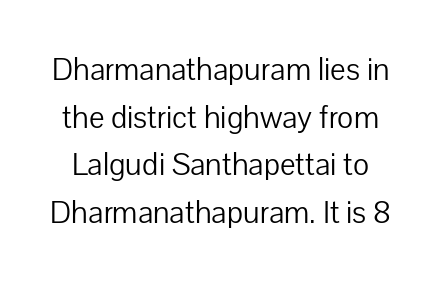
{"serif": "no", "italic": "no", "bold": "no", "weight": "light", "width": "normal", "stroke_contrast": "low", "x_height": "medium", "monospaced": "no", "underline": "no", "line_spacing": "normal", "line_spacing_ratio": 1.54, "letter_spacing": "normal", "letter_spacing_em": 0.0, "glyph_px": 31}
